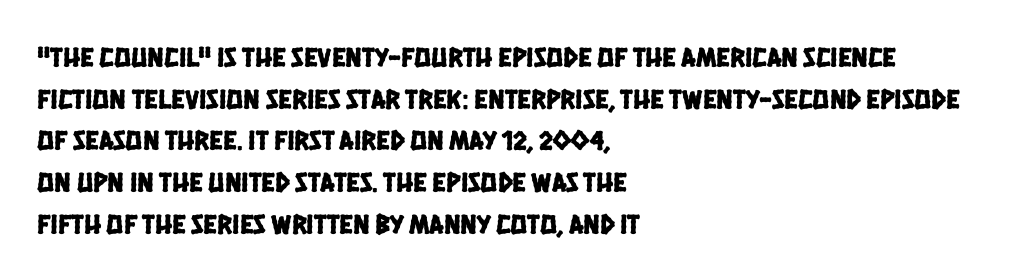
The image shows 28 px condensed sans-serif type; set left-aligned, normal line spacing (1.49x), normal letter spacing, not underlined; low stroke contrast and a large x-height.
